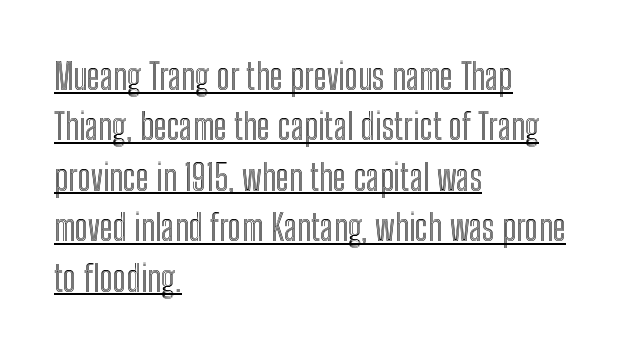
Q: Is the text italic (slanted)? A: No, it is upright.
Q: Is the text underlined? A: Yes.
Q: How is the paragraph aligned? A: Left-aligned.
Q: Is the spacing between letters normal or unusually wide? A: Normal.
Q: Is the spacing between lines tight, normal or loose? A: Normal.
Q: Width (condensed, normal, or wide)? A: Condensed.
Q: x-height? A: Medium.
Q: Monospaced? A: No.
